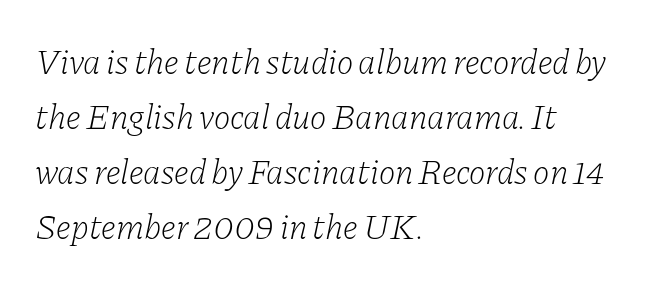
Q: Is the text bold? A: No.
Q: Is the text italic (slanted)? A: Yes, it leans right by about 11 degrees.
Q: Is the typeface a serif or a sans-serif typeface? A: Serif.
Q: Is the text underlined? A: No.
Q: How is the paragraph aligned? A: Left-aligned.
Q: Is the spacing between letters normal or unusually wide? A: Normal.
Q: Is the spacing between lines tight, normal or loose? A: Normal.
Q: Width (condensed, normal, or wide)? A: Normal.
Q: Stroke contrast? A: Low.
Q: x-height? A: Medium.
Q: Monospaced? A: No.
